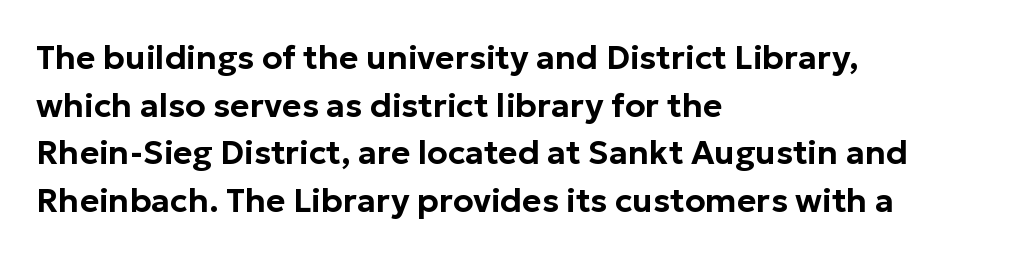
Leading: standard. Line beginnings align vertically; line endings do not. Spacing verdict: proportional, widths tailored to each character. It's the straight-up-and-down kind of type.
